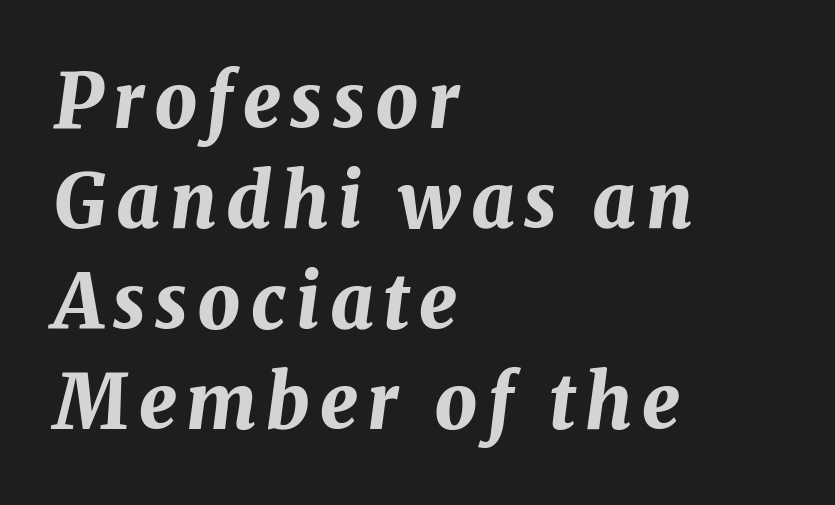
Each glyph is drawn with heavy, bold strokes. Each line starts at the same left margin while the right side varies. Here the designer chose a conventional face with non-uniform glyph widths. Summary of vertical rhythm: regular, with standard interline spacing.
